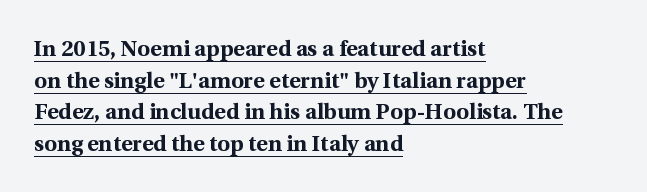
{"italic": "no", "bold": "yes", "underline": "yes", "align": "left", "line_spacing": "normal", "line_spacing_ratio": 1.44, "letter_spacing": "normal", "letter_spacing_em": 0.0, "glyph_px": 22}
